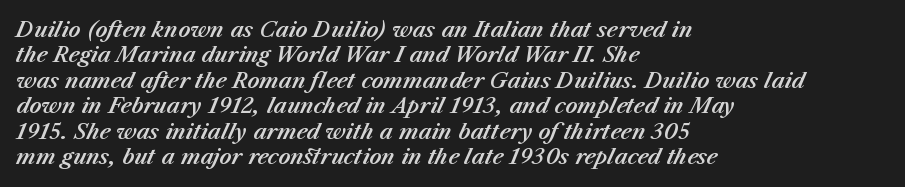
Characters follow at the spacing the type designer built in. The text block is weighted toward the left margin, trailing off unevenly rightward. This is oblique type, the kind used for emphasis or titles. Unmarked baselines from the first word to the last.
